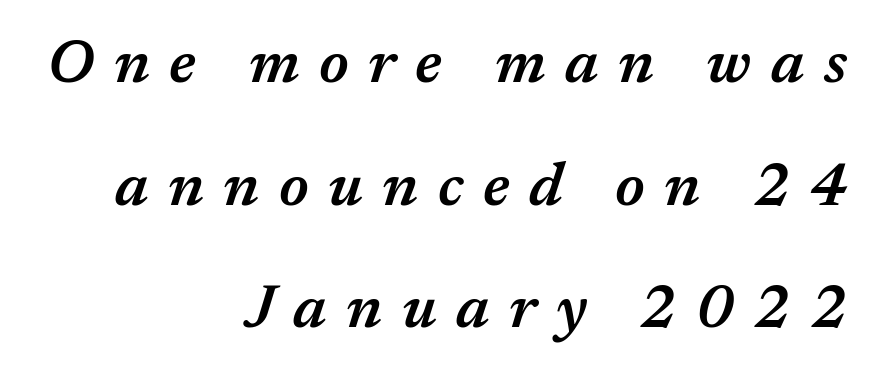
The image shows 61 px semibold type, italic (leaning right); set right-aligned, loose line spacing (2.01x), unusually wide letter spacing (+0.32 em), not underlined; medium stroke contrast and a medium x-height.
